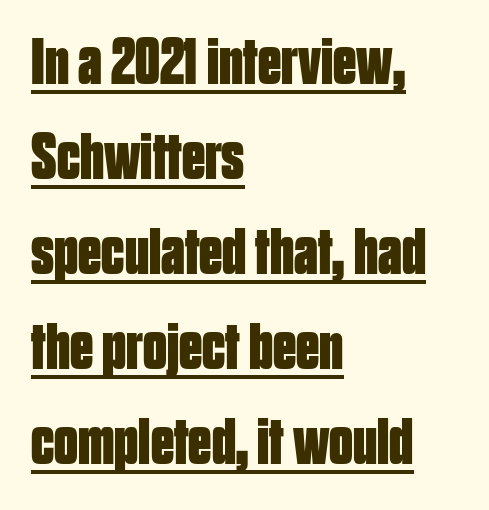
Q: Is the text bold? A: Yes.
Q: Is the text italic (slanted)? A: No, it is upright.
Q: Is the typeface a serif or a sans-serif typeface? A: Sans-serif.
Q: Is the text underlined? A: Yes.
Q: How is the paragraph aligned? A: Left-aligned.
Q: Is the spacing between letters normal or unusually wide? A: Normal.
Q: Is the spacing between lines tight, normal or loose? A: Normal.
Q: Width (condensed, normal, or wide)? A: Condensed.
Q: Stroke contrast? A: Low.
Q: x-height? A: Large.
Q: Monospaced? A: No.
